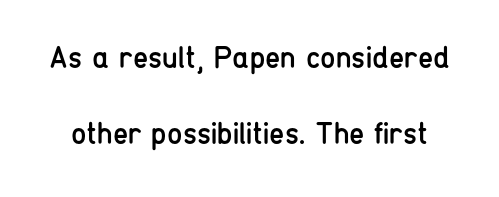
Q: Is the text bold? A: No.
Q: Is the text italic (slanted)? A: No, it is upright.
Q: Is the typeface a serif or a sans-serif typeface? A: Sans-serif.
Q: Is the text underlined? A: No.
Q: Is the spacing between letters normal or unusually wide? A: Normal.
Q: Is the spacing between lines tight, normal or loose? A: Loose.
Q: Width (condensed, normal, or wide)? A: Condensed.
Q: Stroke contrast? A: Low.
Q: x-height? A: Medium.
Q: Monospaced? A: No.
